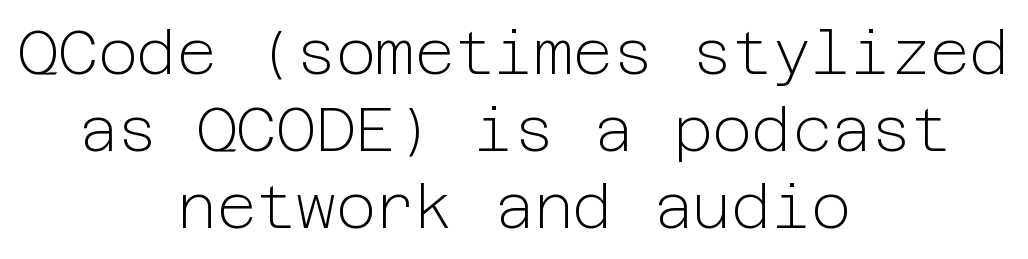
Italic? Not at all — the glyphs are vertical. One glance says typical: line gaps are just what's usual. Letters rest on an invisible, unmarked baseline. Heft: none added — not bold. No feet cap the strokes, marking this as sans-serif type. These lines are centered, leaving both edges ragged.
